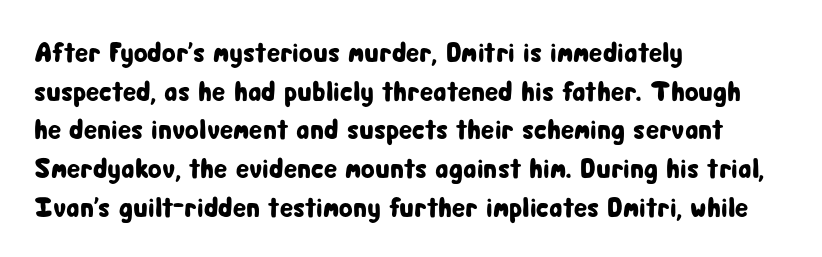
{"serif": "no", "italic": "no", "width": "condensed", "stroke_contrast": "low", "x_height": "medium", "monospaced": "no", "underline": "no", "align": "left", "line_spacing": "normal", "line_spacing_ratio": 1.38, "letter_spacing": "normal", "letter_spacing_em": 0.0, "glyph_px": 28}
